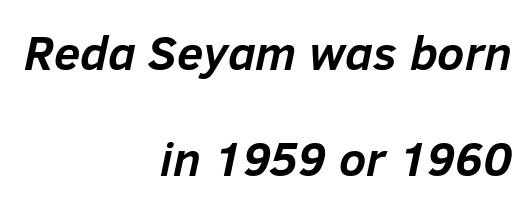
Q: Is the text bold? A: Yes.
Q: Is the text italic (slanted)? A: Yes, it leans right by about 12 degrees.
Q: Is the text underlined? A: No.
Q: How is the paragraph aligned? A: Right-aligned.
Q: Is the spacing between letters normal or unusually wide? A: Normal.
Q: Is the spacing between lines tight, normal or loose? A: Loose.
Q: Width (condensed, normal, or wide)? A: Normal.
Q: Stroke contrast? A: Low.
Q: x-height? A: Medium.
Q: Monospaced? A: No.
